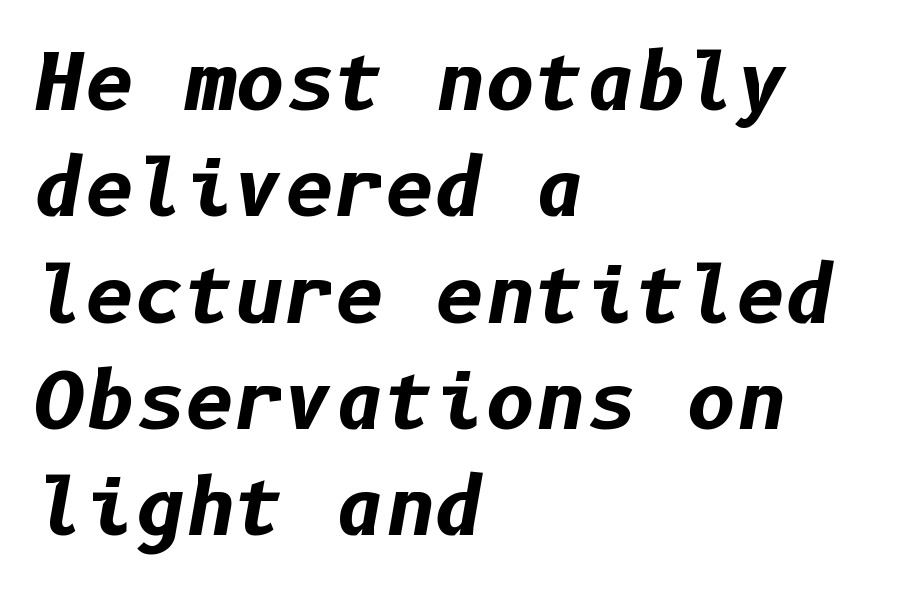
The image shows 77 px bold type, italic (leaning right); set left-aligned, normal line spacing (1.38x), normal letter spacing, not underlined; low stroke contrast and a medium x-height.
